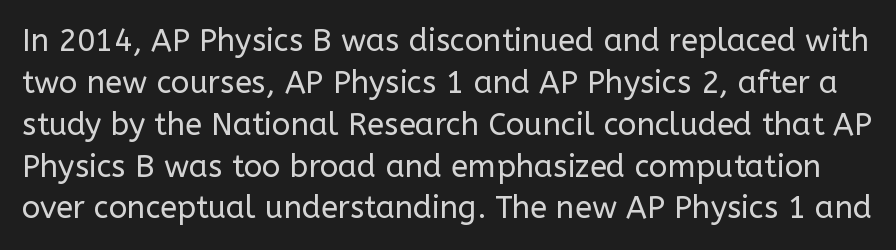
The image shows 31 px regular-weight sans-serif type, upright; set normal line spacing (1.35x), normal letter spacing, not underlined; low stroke contrast and a medium x-height.
